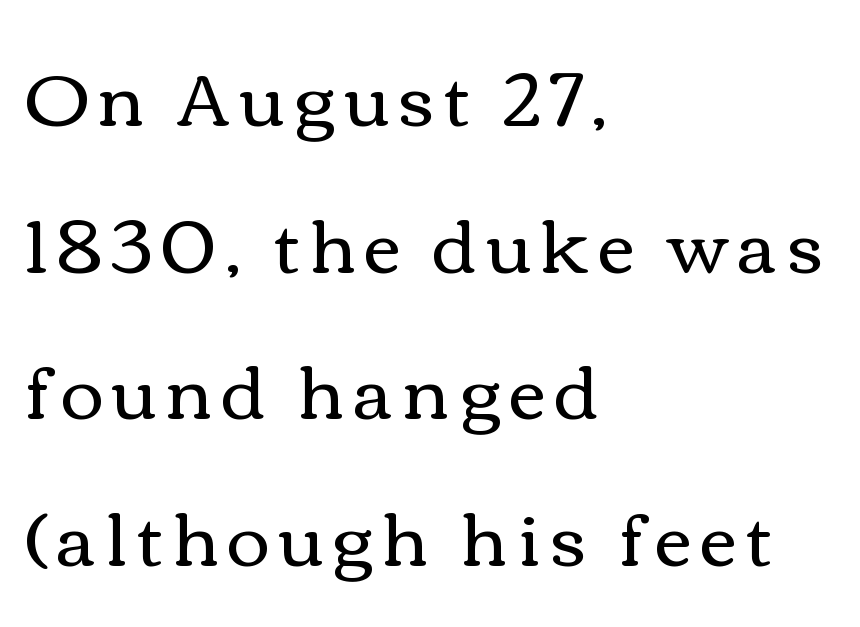
The image shows 73 px regular-weight, wide type, upright; set left-aligned, loose line spacing (2.01x), not underlined; a medium x-height.
